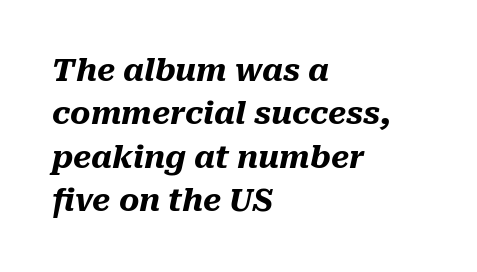
The image shows 31 px heavy type, italic (leaning right); set left-aligned, normal line spacing (1.4x), normal letter spacing, not underlined; medium stroke contrast and a medium x-height.
